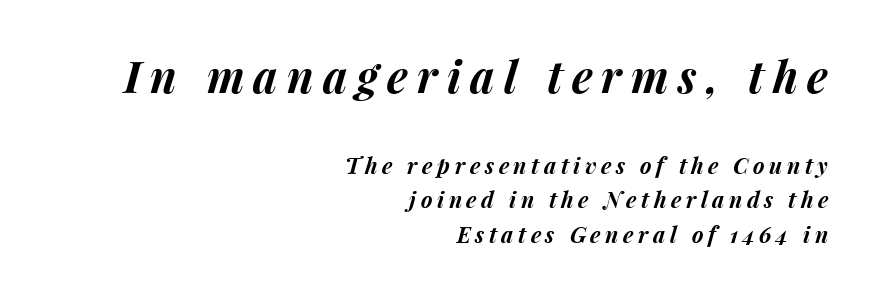
Q: Is the text bold? A: Yes.
Q: Is the text italic (slanted)? A: Yes, it leans right by about 15 degrees.
Q: Is the text underlined? A: No.
Q: How is the paragraph aligned? A: Right-aligned.
Q: Is the spacing between letters normal or unusually wide? A: Unusually wide.
Q: Is the spacing between lines tight, normal or loose? A: Normal.
Q: Which block of text is set in a larger size, the first (top) or the second (bottom)? A: The first (top) one.
Q: Width (condensed, normal, or wide)? A: Normal.
Q: Stroke contrast? A: Medium.
Q: x-height? A: Medium.
Q: Monospaced? A: No.
